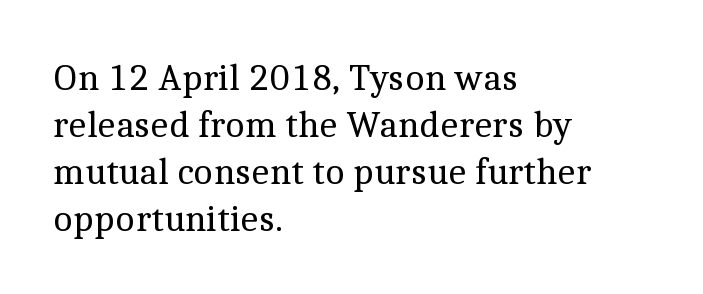
Q: Is the text bold? A: No.
Q: Is the text italic (slanted)? A: No, it is upright.
Q: Is the typeface a serif or a sans-serif typeface? A: Serif.
Q: Is the text underlined? A: No.
Q: How is the paragraph aligned? A: Left-aligned.
Q: Is the spacing between letters normal or unusually wide? A: Normal.
Q: Width (condensed, normal, or wide)? A: Normal.
Q: x-height? A: Medium.
Q: Monospaced? A: No.
